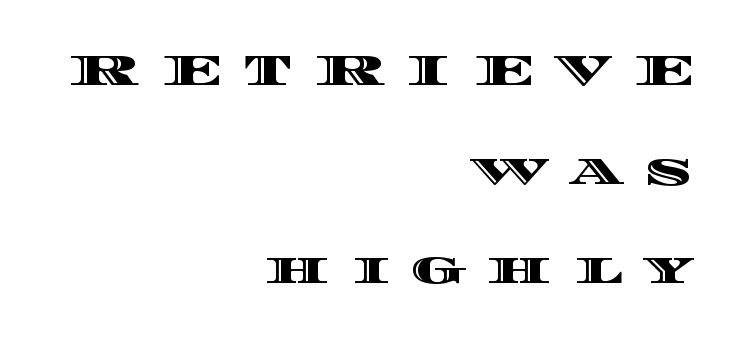
The image shows 45 px wide type, upright; set right-aligned, loose line spacing (2.2x), unusually wide letter spacing (+0.47 em), not underlined; a large x-height.
